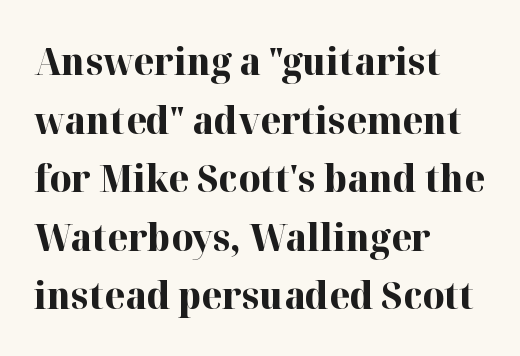
Q: Is the text bold? A: Yes.
Q: Is the text italic (slanted)? A: No, it is upright.
Q: Is the typeface a serif or a sans-serif typeface? A: Serif.
Q: Is the text underlined? A: No.
Q: How is the paragraph aligned? A: Left-aligned.
Q: Is the spacing between letters normal or unusually wide? A: Normal.
Q: Is the spacing between lines tight, normal or loose? A: Normal.
Q: Width (condensed, normal, or wide)? A: Normal.
Q: Stroke contrast? A: High.
Q: x-height? A: Medium.
Q: Monospaced? A: No.
